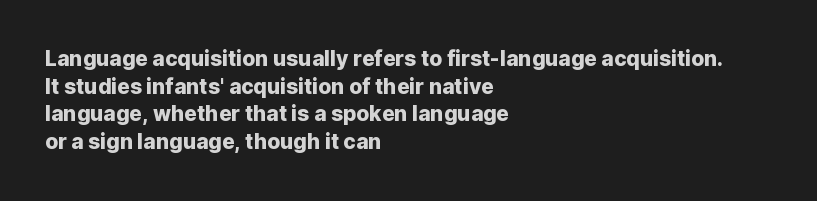
{"italic": "no", "underline": "no", "align": "left", "line_spacing": "normal", "line_spacing_ratio": 1.32, "letter_spacing": "normal", "letter_spacing_em": 0.0, "glyph_px": 21}
